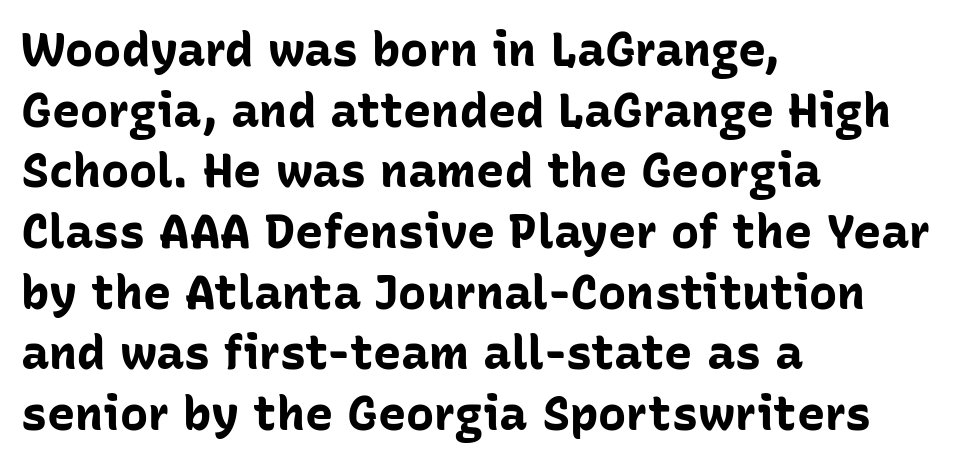
Q: Is the text bold? A: Yes.
Q: Is the text italic (slanted)? A: No, it is upright.
Q: Is the typeface a serif or a sans-serif typeface? A: Sans-serif.
Q: Is the text underlined? A: No.
Q: How is the paragraph aligned? A: Left-aligned.
Q: Is the spacing between letters normal or unusually wide? A: Normal.
Q: Is the spacing between lines tight, normal or loose? A: Normal.
Q: Width (condensed, normal, or wide)? A: Normal.
Q: Stroke contrast? A: Low.
Q: x-height? A: Medium.
Q: Monospaced? A: No.
